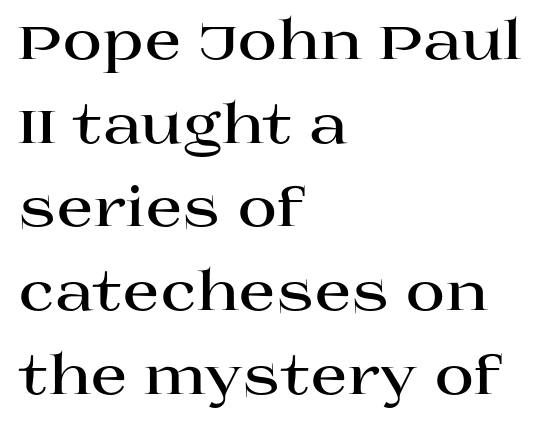
Q: Is the text bold? A: Yes.
Q: Is the text italic (slanted)? A: No, it is upright.
Q: Is the typeface a serif or a sans-serif typeface? A: Serif.
Q: Is the text underlined? A: No.
Q: How is the paragraph aligned? A: Left-aligned.
Q: Is the spacing between letters normal or unusually wide? A: Normal.
Q: Is the spacing between lines tight, normal or loose? A: Normal.
Q: Width (condensed, normal, or wide)? A: Wide.
Q: Stroke contrast? A: High.
Q: x-height? A: Large.
Q: Monospaced? A: No.
